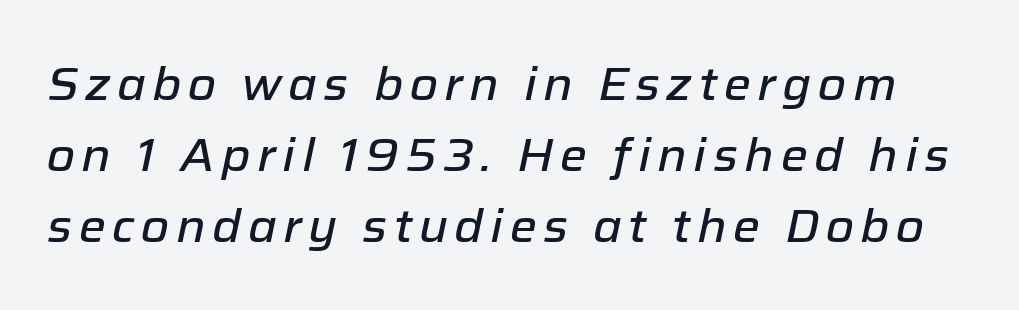
The space beneath each line is pristine and unruled. The whole block is typeset with a tilt. Note the varied advance widths — an 'i' is clearly narrower than an 'm'. Vertically, the passage feels balanced, rows spaced as you'd expect.
